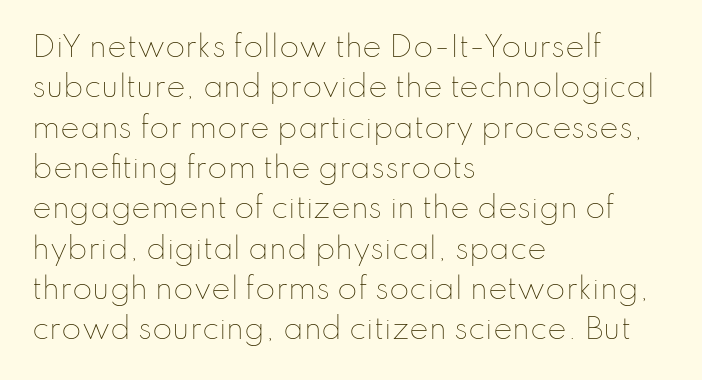
No extra ink here — the face is not bold. Think of a printed novel: that variable character pitch is what you see here. The horizontal fit of the characters is conventional and even. The passage shown is not underscored anywhere.
